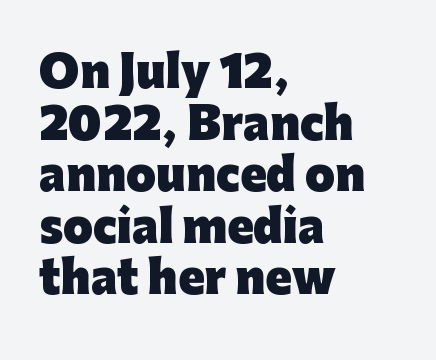
You can tell it's not italic because the verticals are truly vertical. The glyphs have the mass of a bold cut. The letters advance in unequal steps, a hallmark of proportional type. If you drew a ruler down the left edge, every line would touch it. In terms of letterspacing, this is plain default setting. Decoration check: the copy has no underline.
